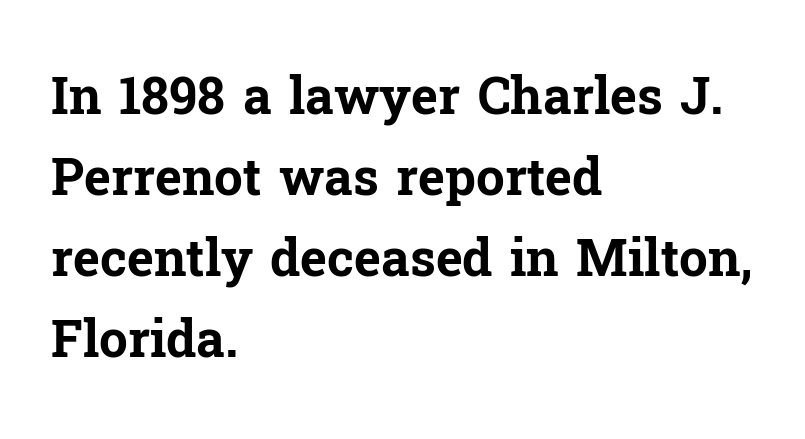
{"serif": "yes", "italic": "no", "bold": "yes", "weight": "bold", "width": "normal", "stroke_contrast": "low", "x_height": "medium", "monospaced": "no", "underline": "no", "align": "left", "line_spacing": "normal", "line_spacing_ratio": 1.59, "letter_spacing": "normal", "letter_spacing_em": 0.0, "glyph_px": 51}
